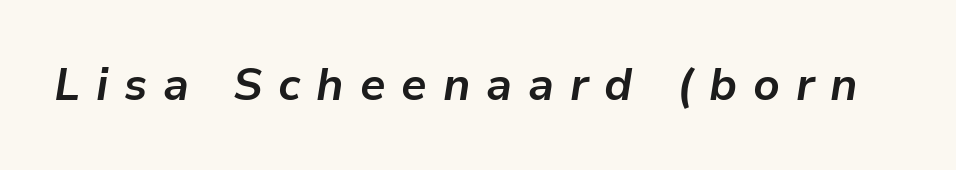
{"italic": "yes", "lean": "right", "slant_degrees": 9, "bold": "yes", "weight": "bold", "width": "normal", "stroke_contrast": "low", "x_height": "medium", "monospaced": "no", "underline": "no", "letter_spacing": "wide", "letter_spacing_em": 0.35, "glyph_px": 45}
